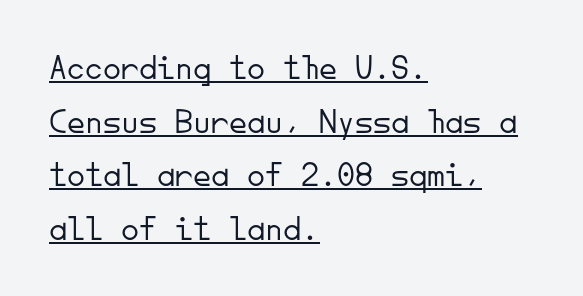
The image shows 36 px light sans-serif type, upright, monospaced; set left-aligned, normal line spacing (1.49x), normal letter spacing, underlined; low stroke contrast and a small x-height.
